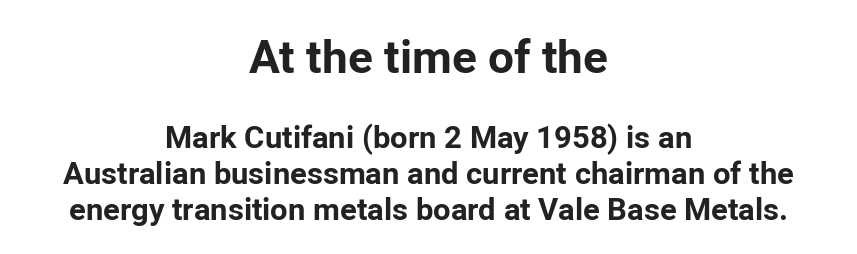
The image shows 46 px bold sans-serif type, upright; set centered, line spacing 1.17x, normal letter spacing, not underlined; the first (top) block is 1.48x larger; low stroke contrast and a medium x-height.
